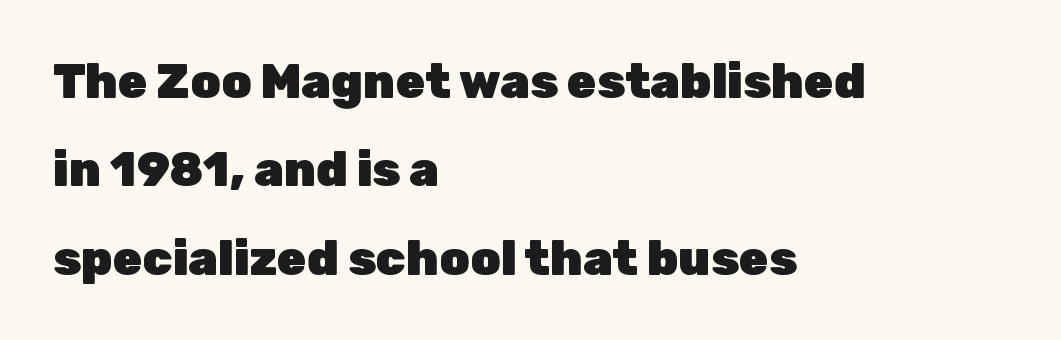
Q: Is the text bold? A: Yes.
Q: Is the text italic (slanted)? A: No, it is upright.
Q: Is the typeface a serif or a sans-serif typeface? A: Sans-serif.
Q: Is the text underlined? A: No.
Q: How is the paragraph aligned? A: Left-aligned.
Q: Is the spacing between letters normal or unusually wide? A: Normal.
Q: Width (condensed, normal, or wide)? A: Normal.
Q: Stroke contrast? A: Low.
Q: x-height? A: Medium.
Q: Monospaced? A: No.
